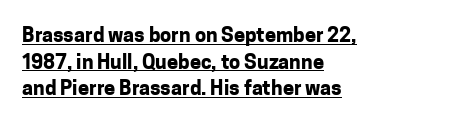
The image shows 20 px bold type, upright; set left-aligned, normal line spacing (1.33x), normal letter spacing, underlined.
